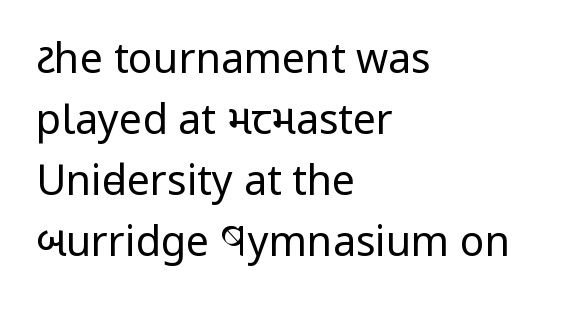
{"serif": "no", "italic": "no", "bold": "no", "weight": "regular", "width": "condensed", "stroke_contrast": "low", "x_height": "large", "monospaced": "no", "underline": "no", "align": "left", "line_spacing": "normal", "line_spacing_ratio": 1.49, "letter_spacing": "normal", "letter_spacing_em": 0.0, "glyph_px": 41}
